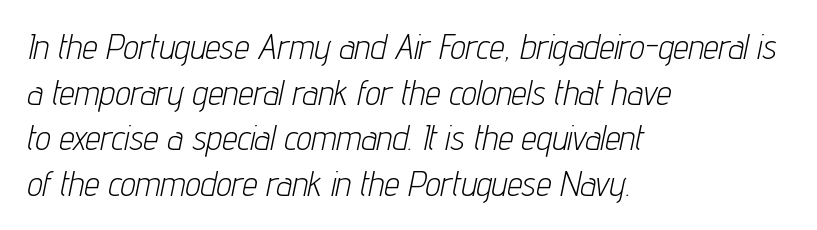
Compared with a typical body face, this is equally light or lighter still. What's the leading like? Ordinary, nothing unusual. Check under the words: just untouched page. Spacing verdict: proportional, widths tailored to each character.
